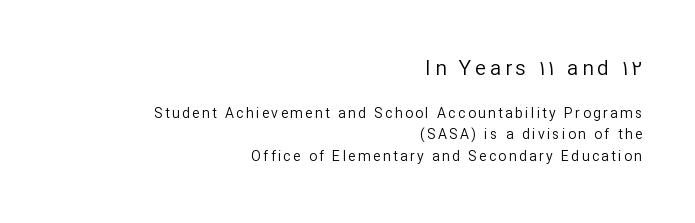
{"italic": "no", "bold": "no", "underline": "no", "align": "right", "line_spacing": "normal", "line_spacing_ratio": 1.56, "larger_block": "first", "size_ratio": 1.5, "glyph_px": 21}
